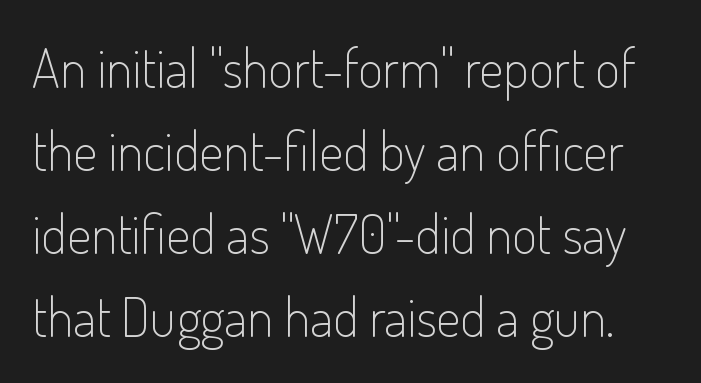
The image shows 54 px light, condensed sans-serif type, upright; set normal line spacing (1.54x), normal letter spacing, not underlined; low stroke contrast and a small x-height.
